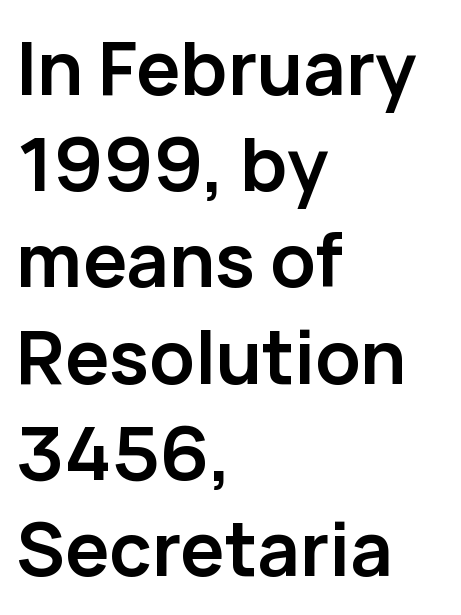
Q: Is the text bold? A: Yes.
Q: Is the text italic (slanted)? A: No, it is upright.
Q: Is the typeface a serif or a sans-serif typeface? A: Sans-serif.
Q: Is the text underlined? A: No.
Q: How is the paragraph aligned? A: Left-aligned.
Q: Is the spacing between letters normal or unusually wide? A: Normal.
Q: Is the spacing between lines tight, normal or loose? A: Normal.
Q: Width (condensed, normal, or wide)? A: Normal.
Q: Stroke contrast? A: Low.
Q: x-height? A: Medium.
Q: Monospaced? A: No.
